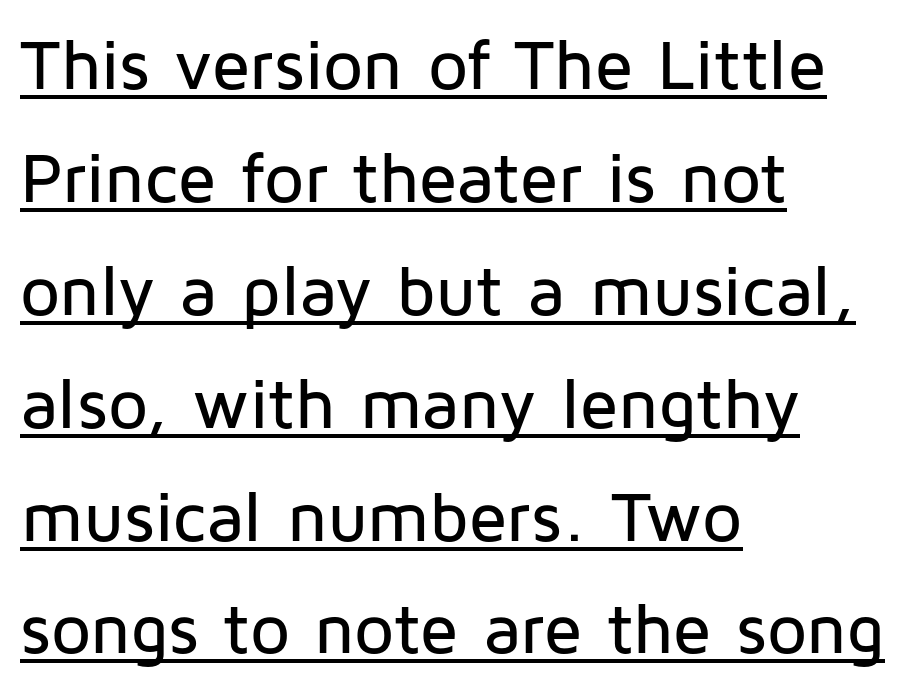
The image shows 71 px sans-serif type, upright; set left-aligned, normal line spacing (1.59x), normal letter spacing, underlined; low stroke contrast and a medium x-height.
